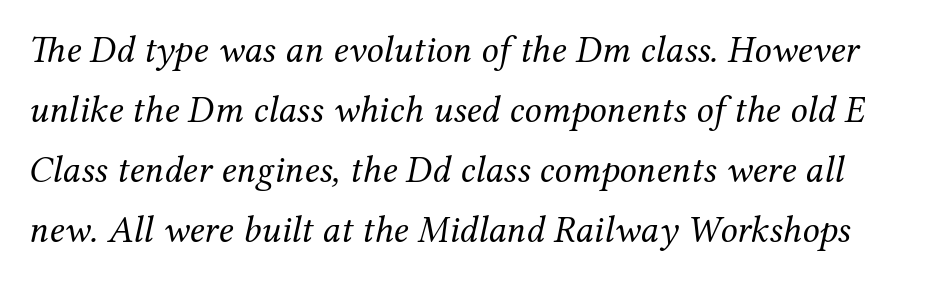
{"serif": "yes", "italic": "yes", "lean": "right", "slant_degrees": 12, "bold": "no", "weight": "regular", "width": "normal", "stroke_contrast": "medium", "x_height": "medium", "monospaced": "no", "underline": "no", "line_spacing": "normal", "line_spacing_ratio": 1.58, "letter_spacing": "normal", "letter_spacing_em": 0.0, "glyph_px": 38}
